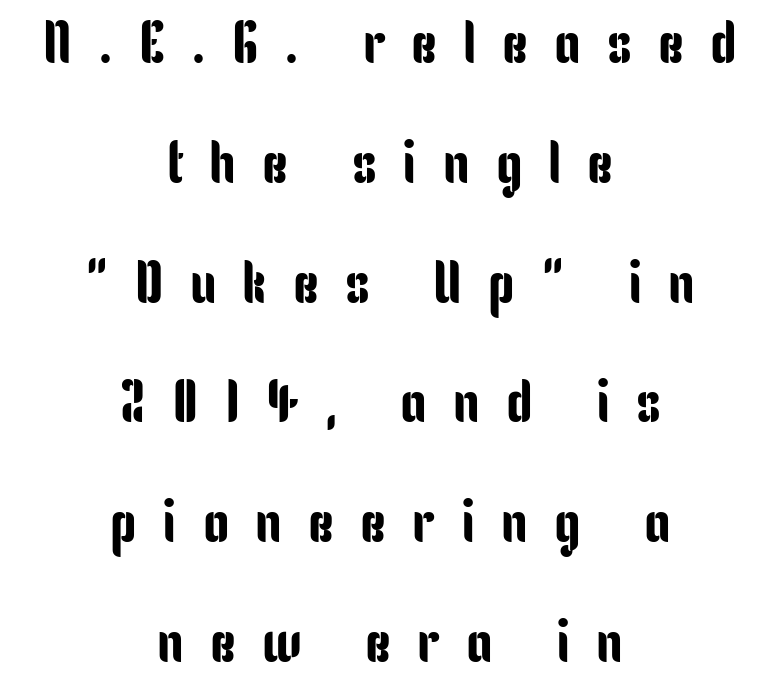
The image shows 59 px condensed sans-serif type, upright; set centered, loose line spacing (2.03x), unusually wide letter spacing (+0.44 em), not underlined; low stroke contrast and a medium x-height.
